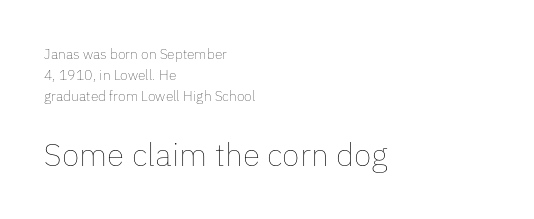
{"italic": "no", "bold": "no", "weight": "thin", "width": "normal", "stroke_contrast": "low", "x_height": "medium", "monospaced": "no", "underline": "no", "align": "left", "line_spacing": "normal", "line_spacing_ratio": 1.5, "letter_spacing": "normal", "letter_spacing_em": 0.0, "larger_block": "second", "size_ratio": 2.29, "glyph_px": 32}
